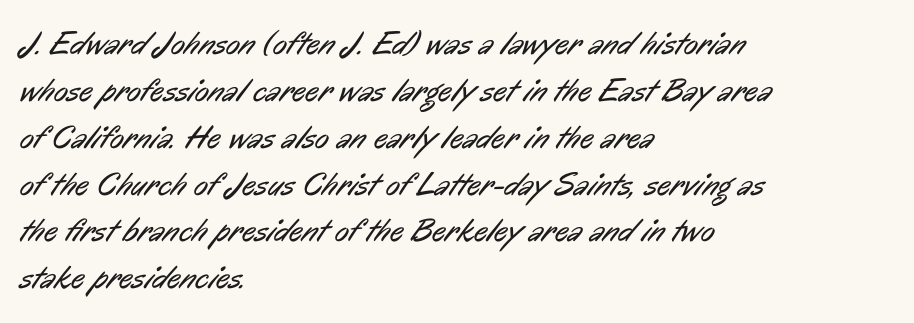
Q: Is the text bold? A: No.
Q: Is the typeface a serif or a sans-serif typeface? A: Sans-serif.
Q: Is the text underlined? A: No.
Q: How is the paragraph aligned? A: Left-aligned.
Q: Is the spacing between letters normal or unusually wide? A: Normal.
Q: Is the spacing between lines tight, normal or loose? A: Normal.
Q: Width (condensed, normal, or wide)? A: Condensed.
Q: Stroke contrast? A: Low.
Q: x-height? A: Medium.
Q: Monospaced? A: No.
